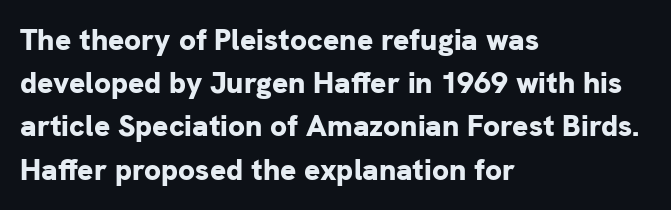
This sample uses an upright cut, with every glyph sitting square on the baseline. The horizontal fit of the characters is conventional and even. The baseline area is clear. The typeface chosen for these lines omits serifs. A classic flush-left, rag-right setting is used for this passage.
